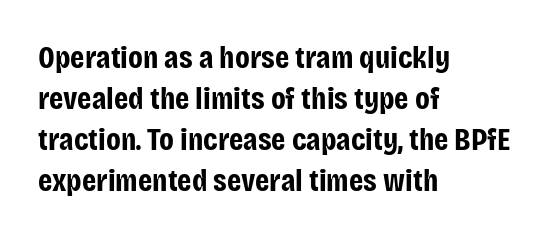
{"serif": "no", "italic": "no", "bold": "yes", "weight": "bold", "width": "condensed", "stroke_contrast": "low", "x_height": "large", "monospaced": "no", "underline": "no", "align": "left", "line_spacing": "normal", "line_spacing_ratio": 1.28, "letter_spacing": "normal", "letter_spacing_em": 0.0, "glyph_px": 32}
